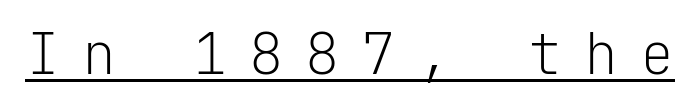
Q: Is the text bold? A: No.
Q: Is the text italic (slanted)? A: No, it is upright.
Q: Is the typeface a serif or a sans-serif typeface? A: Sans-serif.
Q: Is the text underlined? A: Yes.
Q: Is the spacing between letters normal or unusually wide? A: Unusually wide.
Q: Width (condensed, normal, or wide)? A: Normal.
Q: Stroke contrast? A: Low.
Q: x-height? A: Medium.
Q: Monospaced? A: Yes.
